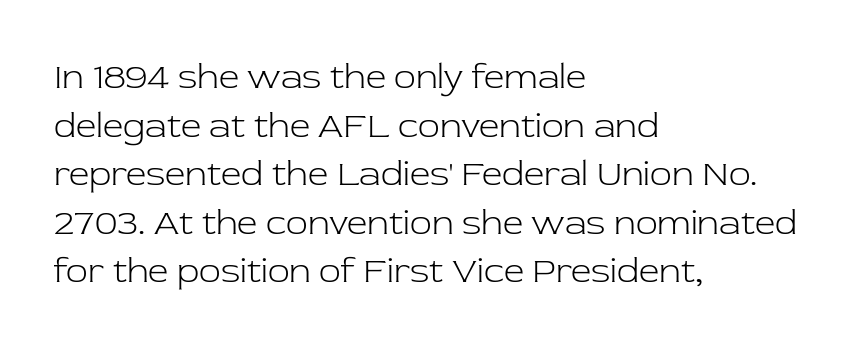
Is this a sans? No — the strokes have serifs. Posture: vertical. Clear beneath every line of the passage. Is the type heavy? It reads as light-to-regular instead. Horizontally, the lines are justified to the leading edge only. Quick note: interline space is typical.
